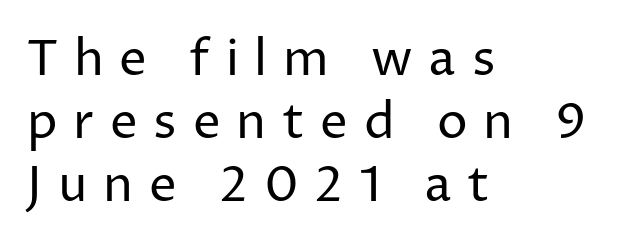
Q: Is the text bold? A: No.
Q: Is the text italic (slanted)? A: No, it is upright.
Q: Is the typeface a serif or a sans-serif typeface? A: Sans-serif.
Q: Is the text underlined? A: No.
Q: How is the paragraph aligned? A: Left-aligned.
Q: Is the spacing between letters normal or unusually wide? A: Unusually wide.
Q: Is the spacing between lines tight, normal or loose? A: Normal.
Q: Width (condensed, normal, or wide)? A: Normal.
Q: Stroke contrast? A: Low.
Q: x-height? A: Medium.
Q: Monospaced? A: No.
